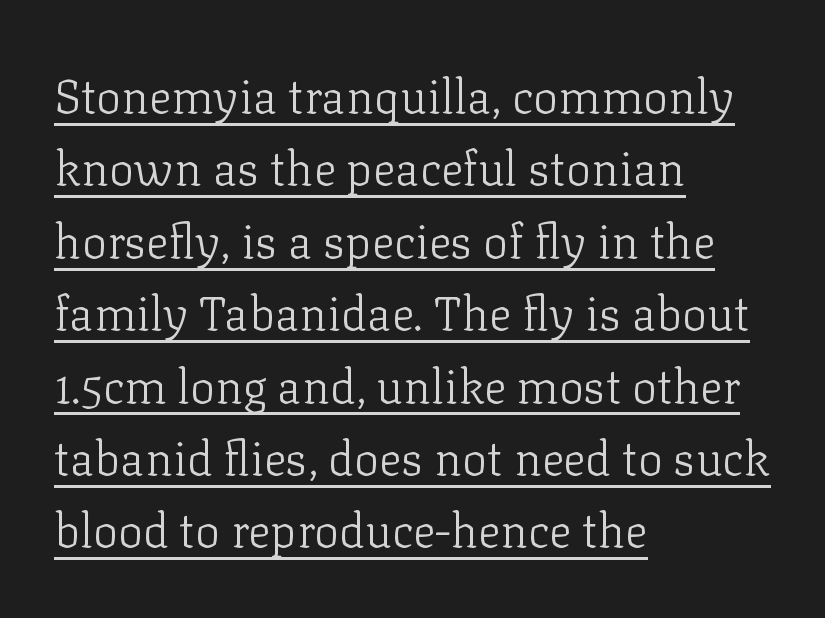
The image shows 47 px light serif type, upright; set left-aligned, normal line spacing (1.54x), normal letter spacing, underlined; low stroke contrast and a medium x-height.
